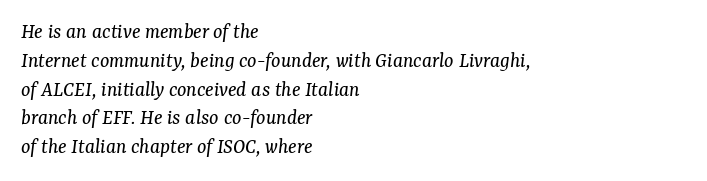
{"italic": "yes", "lean": "right", "slant_degrees": 7, "bold": "no", "underline": "no", "align": "left", "line_spacing": "normal", "line_spacing_ratio": 1.31, "letter_spacing": "normal", "letter_spacing_em": 0.0, "glyph_px": 22}
